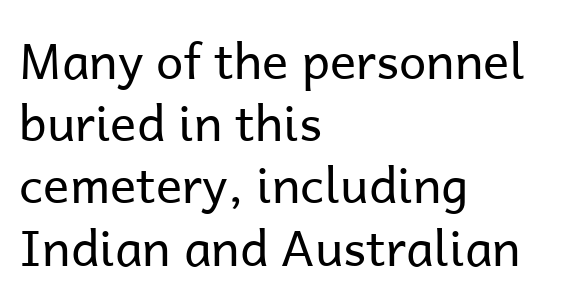
{"serif": "no", "italic": "no", "bold": "no", "weight": "regular", "width": "normal", "stroke_contrast": "low", "x_height": "medium", "monospaced": "no", "underline": "no", "align": "left", "line_spacing": "normal", "line_spacing_ratio": 1.27, "letter_spacing": "normal", "letter_spacing_em": 0.0, "glyph_px": 49}
